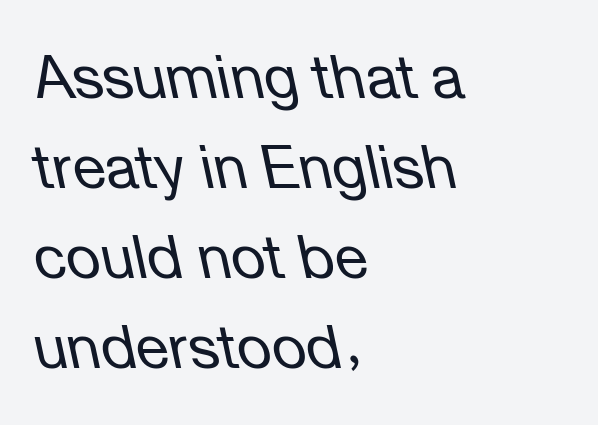
The image shows 60 px regular-weight type, italic (leaning left); set left-aligned, normal line spacing (1.5x), normal letter spacing, not underlined; low stroke contrast and a medium x-height.
